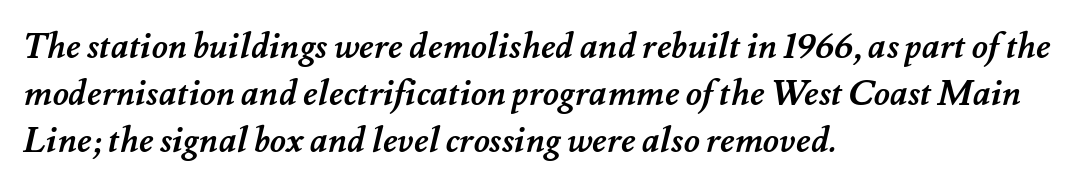
{"bold": "yes", "weight": "semibold", "width": "normal", "stroke_contrast": "medium", "x_height": "small", "monospaced": "no", "underline": "no", "align": "left", "line_spacing": "normal", "line_spacing_ratio": 1.35, "letter_spacing": "normal", "letter_spacing_em": 0.0, "glyph_px": 35}
